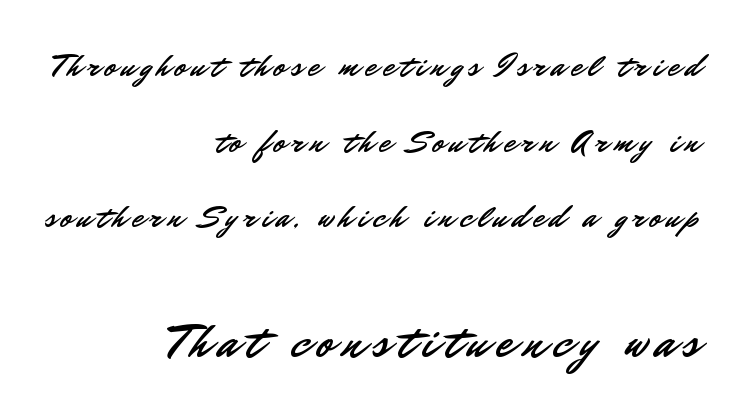
{"serif": "no", "width": "normal", "stroke_contrast": "low", "x_height": "small", "monospaced": "no", "underline": "no", "align": "right", "line_spacing": "loose", "line_spacing_ratio": 2.36, "larger_block": "second", "size_ratio": 1.5, "glyph_px": 48}
